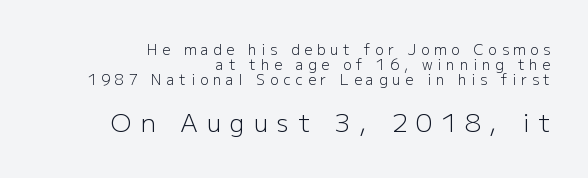
Character size in the trailing block exceeds that of the leading block. These lines huddle together more closely than default settings would place them. Do the letters lean? They stand straight. Lines of text with bare space underneath.
